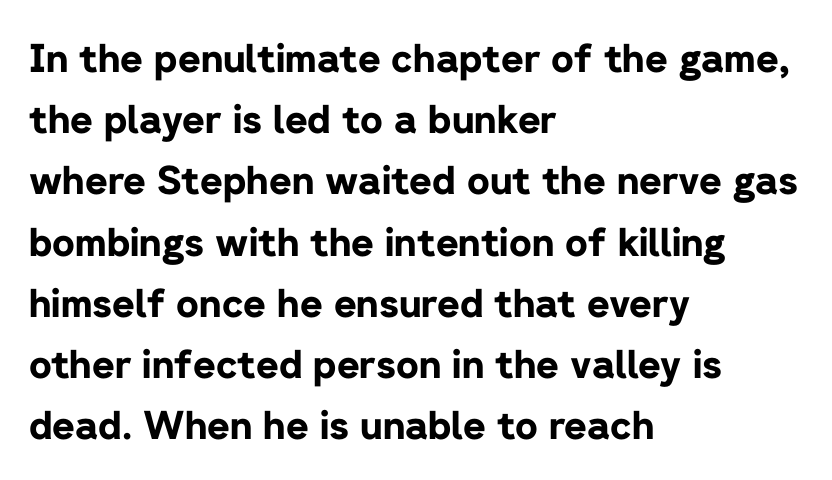
Q: Is the text bold? A: Yes.
Q: Is the text italic (slanted)? A: No, it is upright.
Q: Is the typeface a serif or a sans-serif typeface? A: Sans-serif.
Q: Is the text underlined? A: No.
Q: How is the paragraph aligned? A: Left-aligned.
Q: Is the spacing between letters normal or unusually wide? A: Normal.
Q: Is the spacing between lines tight, normal or loose? A: Normal.
Q: Width (condensed, normal, or wide)? A: Normal.
Q: Stroke contrast? A: Low.
Q: x-height? A: Medium.
Q: Monospaced? A: No.
